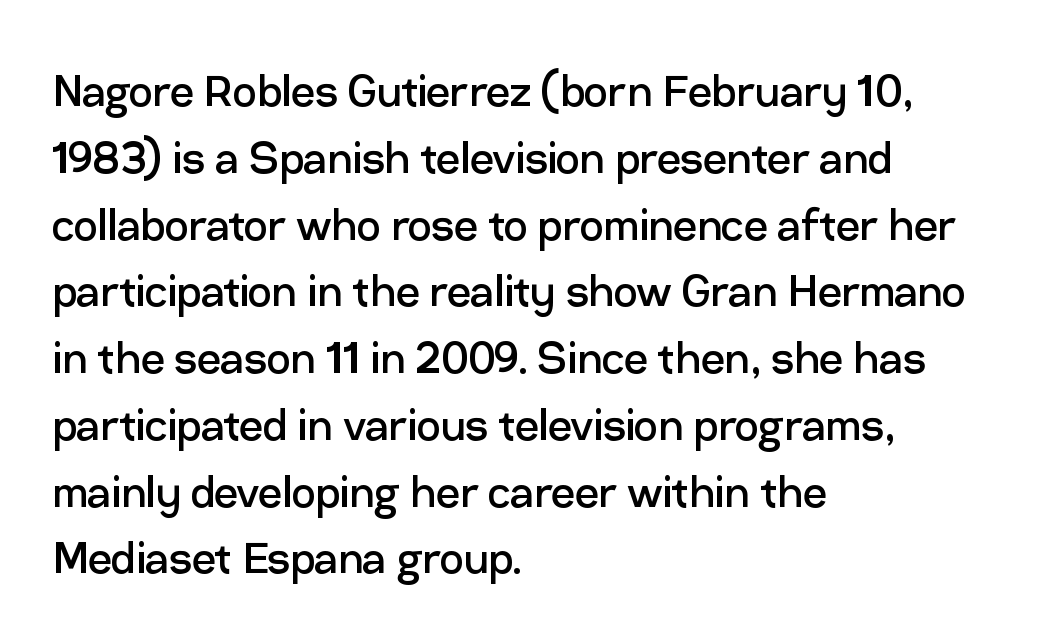
{"serif": "no", "italic": "no", "bold": "no", "weight": "regular", "width": "normal", "stroke_contrast": "low", "x_height": "medium", "monospaced": "no", "underline": "no", "align": "left", "line_spacing": "normal", "line_spacing_ratio": 1.26, "letter_spacing": "normal", "letter_spacing_em": 0.0, "glyph_px": 53}
